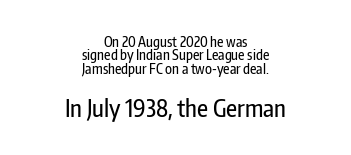
{"italic": "no", "underline": "no", "align": "center", "line_spacing": "tight", "line_spacing_ratio": 0.96, "letter_spacing": "normal", "letter_spacing_em": 0.0, "larger_block": "second", "size_ratio": 1.71, "glyph_px": 24}
